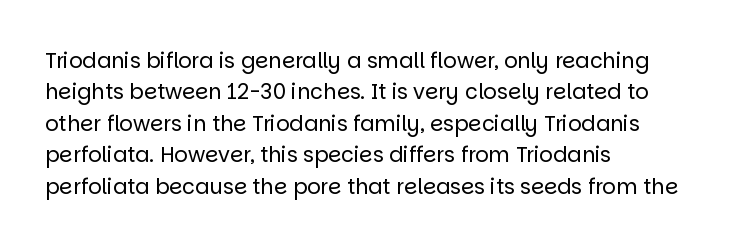
Each row of text sits above clean, open space. Italic? Not at all — the glyphs are vertical. Typeset ragged right — the left edge is the straight one. Each word holds together tightly as a unit, with standard inter-letter gaps. Interline gaps are of average width in this sample.
